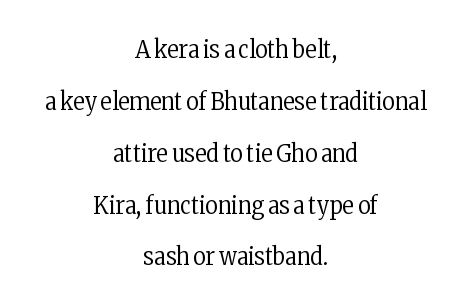
The image shows 24 px text type, upright; set centered, loose line spacing (2.16x), normal letter spacing, not underlined.
